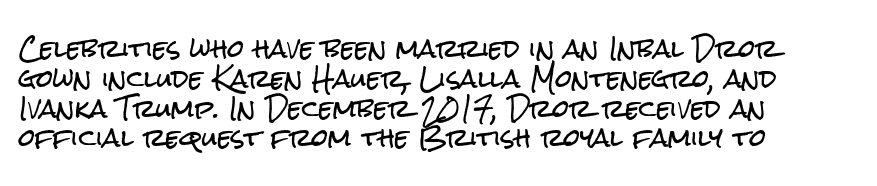
{"italic": "no", "underline": "no", "align": "left", "line_spacing_ratio": 1.24, "letter_spacing": "normal", "letter_spacing_em": 0.0, "glyph_px": 24}
